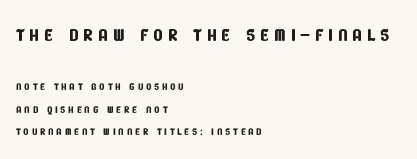
Words float on clear page, feet unadorned. In this sample the first text group is rendered at the bigger scale. These lines stack with their left ends in a neat column. If you measured baseline to baseline, you'd find a middling distance.
